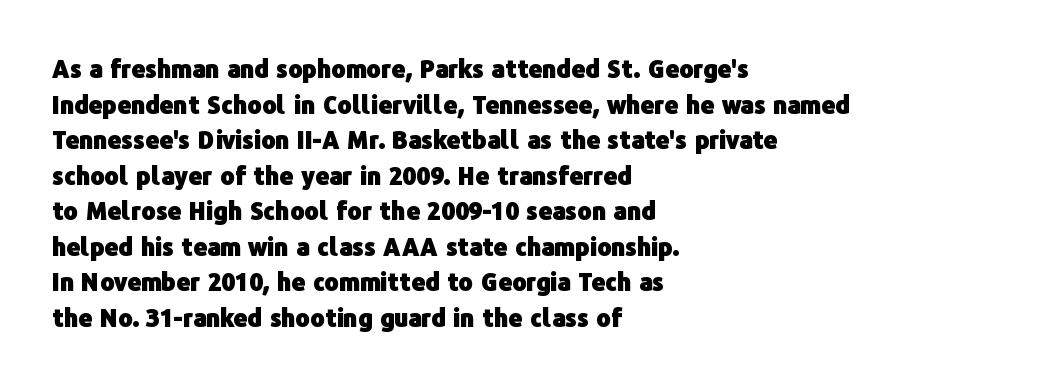
Q: Is the text bold? A: Yes.
Q: Is the text italic (slanted)? A: No, it is upright.
Q: Is the text underlined? A: No.
Q: How is the paragraph aligned? A: Left-aligned.
Q: Is the spacing between letters normal or unusually wide? A: Normal.
Q: Is the spacing between lines tight, normal or loose? A: Normal.
